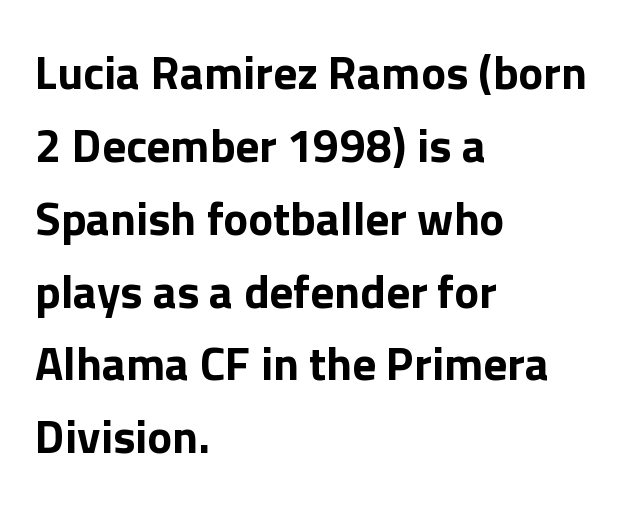
The letters advance in unequal steps, a hallmark of proportional type. The typeface chosen for these lines omits serifs. Weight check: bold — yes, fully. You could call the tracking neutral — neither tight nor loose. Notice how the stems are strictly vertical — no italics here. The vertical gap from one line to the next is medium.
